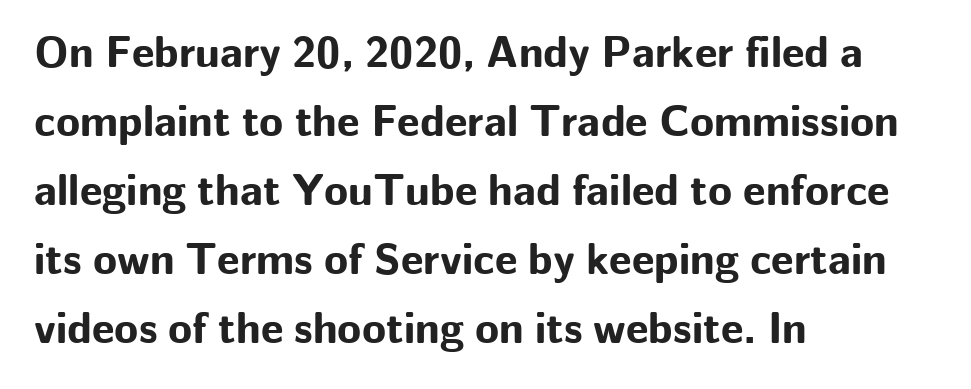
{"serif": "no", "italic": "no", "bold": "yes", "weight": "bold", "width": "normal", "stroke_contrast": "low", "x_height": "medium", "monospaced": "no", "underline": "no", "align": "left", "line_spacing": "normal", "line_spacing_ratio": 1.57, "letter_spacing": "normal", "letter_spacing_em": 0.0, "glyph_px": 44}
